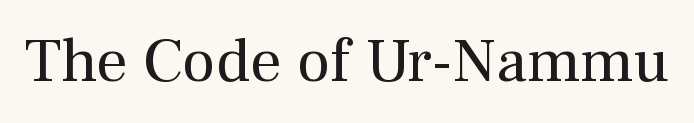
A typesetter would mark this as roman, not italic. You could not count columns in this text — the font is proportionally spaced. The passage shown has conventional tracking throughout. Is the type heavy? It reads as light-to-regular instead. Observe the serifs anchoring each vertical stroke in this sample. Rule under the text: the space is simply empty.
